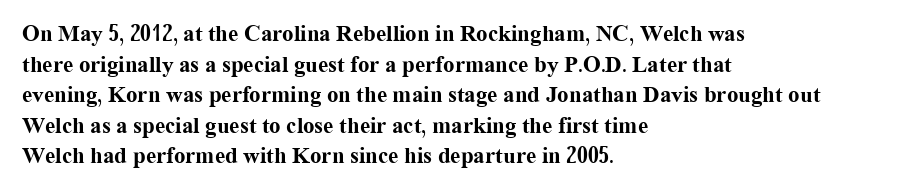
Nobody touched the tracking dial on this one. Heft: maximum for text — a bold. The rendering anchors every line to the left-hand side. The line-height multiplier appears to be the usual default.
